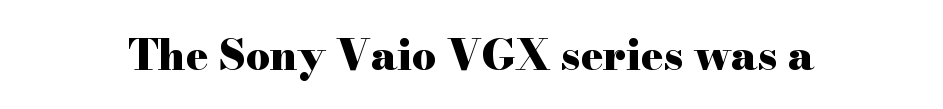
Strong, thick strokes mark this as bold type. The rendering uses natural spacing where letterforms have individual widths. Compared with typical body copy, the letter spacing here is the same. Letters rest on an invisible, unmarked baseline. Is there any slant? The stems are plumb.
